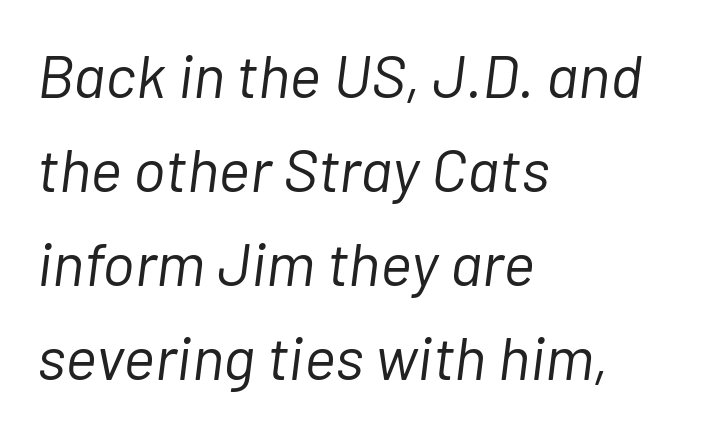
{"italic": "yes", "lean": "right", "slant_degrees": 7, "bold": "no", "weight": "light", "width": "normal", "stroke_contrast": "low", "x_height": "medium", "monospaced": "no", "underline": "no", "align": "left", "line_spacing": "normal", "line_spacing_ratio": 1.54, "letter_spacing": "normal", "letter_spacing_em": 0.0, "glyph_px": 61}
